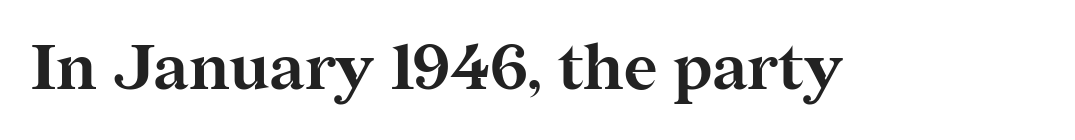
Q: Is the text bold? A: Yes.
Q: Is the text italic (slanted)? A: No, it is upright.
Q: Is the typeface a serif or a sans-serif typeface? A: Serif.
Q: Is the text underlined? A: No.
Q: Is the spacing between letters normal or unusually wide? A: Normal.
Q: Width (condensed, normal, or wide)? A: Normal.
Q: Stroke contrast? A: Medium.
Q: x-height? A: Medium.
Q: Monospaced? A: No.
